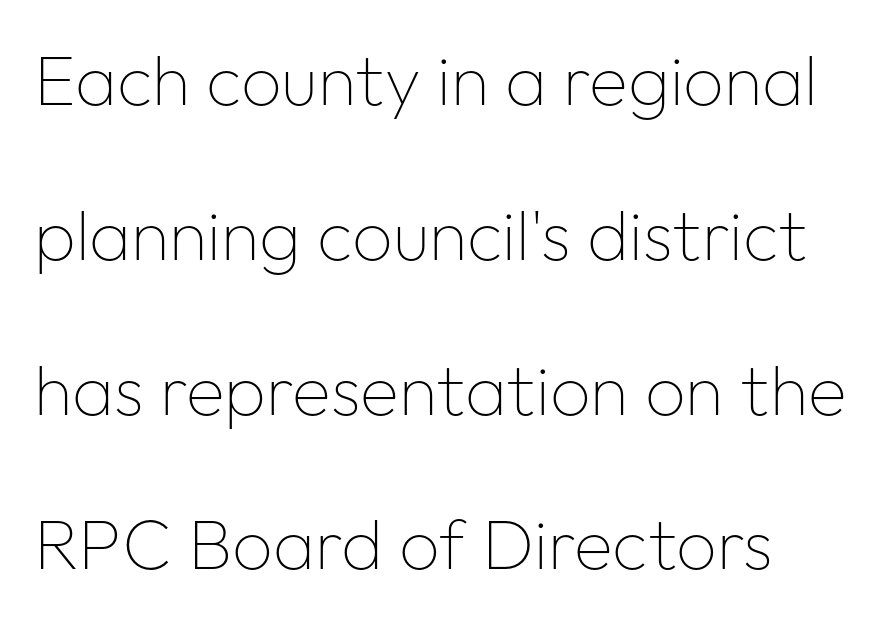
The image shows 71 px thin sans-serif type, upright; set left-aligned, loose line spacing (2.18x), normal letter spacing, not underlined; low stroke contrast and a medium x-height.
